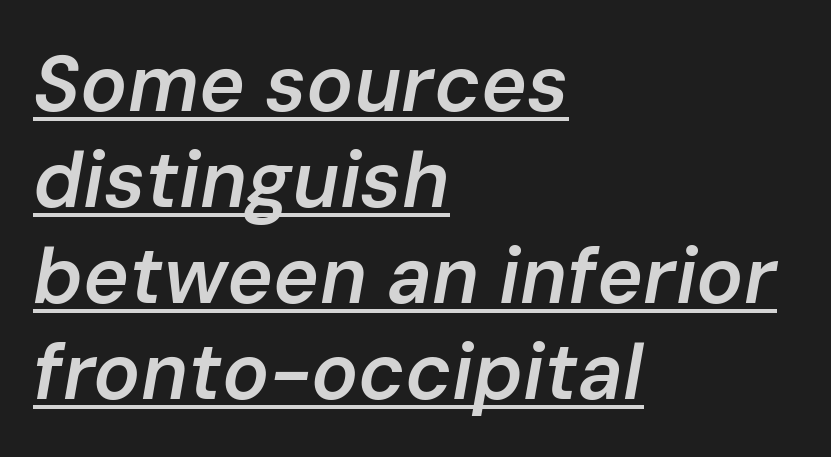
Q: Is the text bold? A: Semi-bold.
Q: Is the text italic (slanted)? A: Yes, it leans right by about 10 degrees.
Q: Is the text underlined? A: Yes.
Q: How is the paragraph aligned? A: Left-aligned.
Q: Is the spacing between letters normal or unusually wide? A: Normal.
Q: Width (condensed, normal, or wide)? A: Normal.
Q: Stroke contrast? A: Low.
Q: x-height? A: Medium.
Q: Monospaced? A: No.
